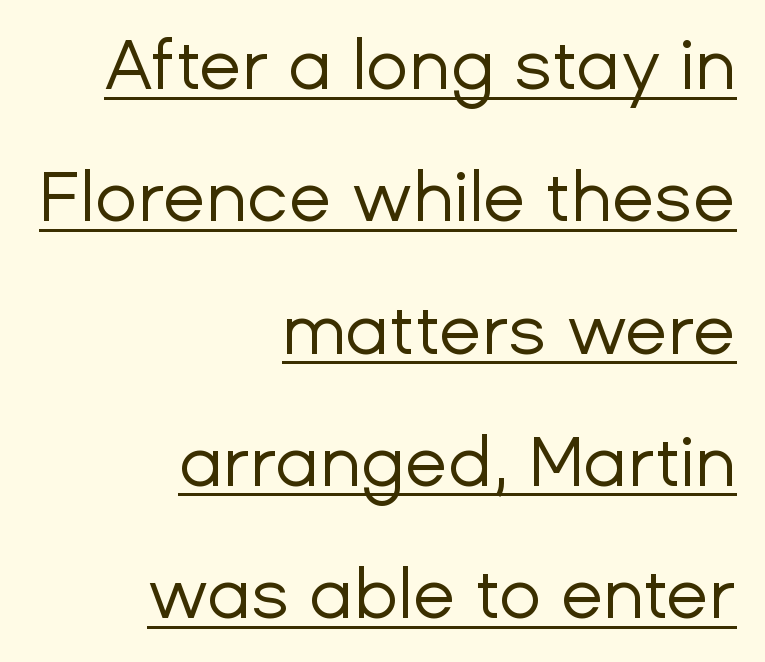
The image shows 70 px regular-weight sans-serif type, upright; set right-aligned, line spacing 1.89x, normal letter spacing, underlined; low stroke contrast and a medium x-height.
